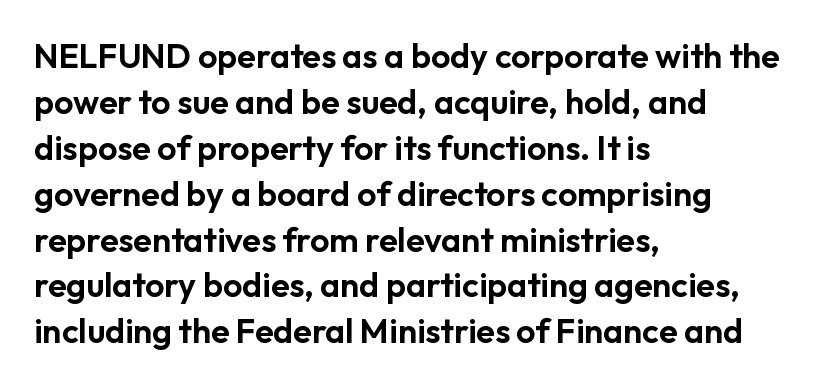
Q: Is the text italic (slanted)? A: No, it is upright.
Q: Is the typeface a serif or a sans-serif typeface? A: Sans-serif.
Q: Is the text underlined? A: No.
Q: How is the paragraph aligned? A: Left-aligned.
Q: Is the spacing between letters normal or unusually wide? A: Normal.
Q: Is the spacing between lines tight, normal or loose? A: Normal.
Q: Width (condensed, normal, or wide)? A: Normal.
Q: Stroke contrast? A: Low.
Q: x-height? A: Medium.
Q: Monospaced? A: No.
